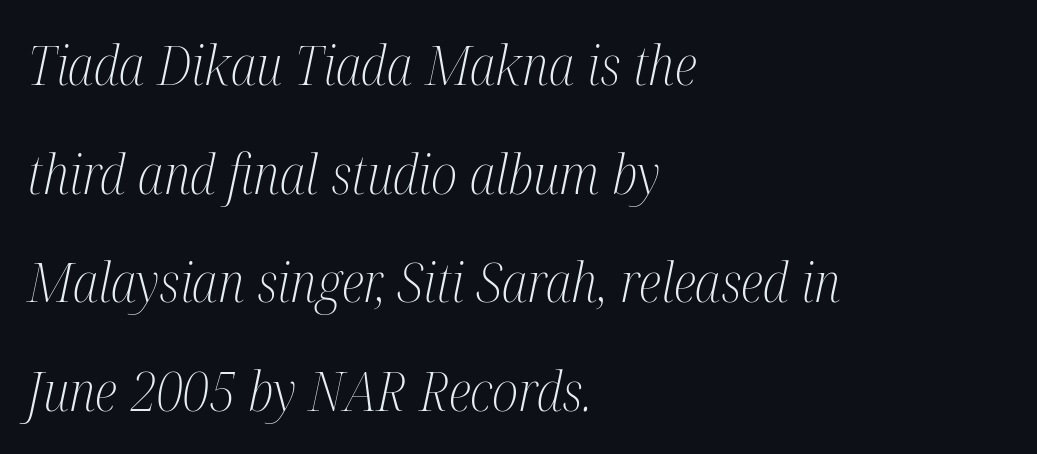
The image shows 54 px light, condensed serif type, italic (leaning right); set left-aligned, loose line spacing (2.01x), normal letter spacing, not underlined; medium stroke contrast and a medium x-height.
